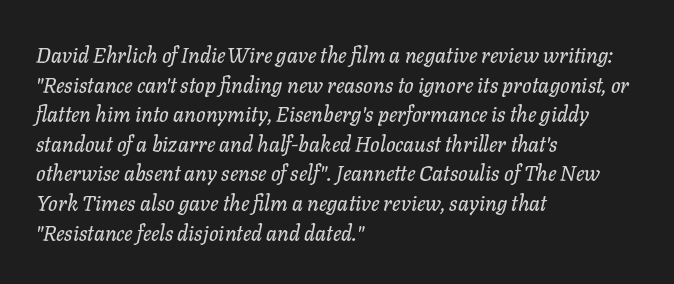
The image shows 21 px text type, italic (leaning right); set left-aligned, normal line spacing (1.41x), normal letter spacing, not underlined.
